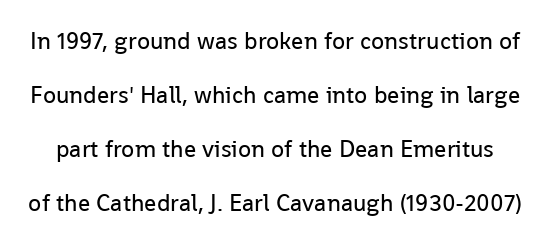
Q: Is the text bold? A: No.
Q: Is the text italic (slanted)? A: No, it is upright.
Q: Is the text underlined? A: No.
Q: Is the spacing between letters normal or unusually wide? A: Normal.
Q: Is the spacing between lines tight, normal or loose? A: Loose.
